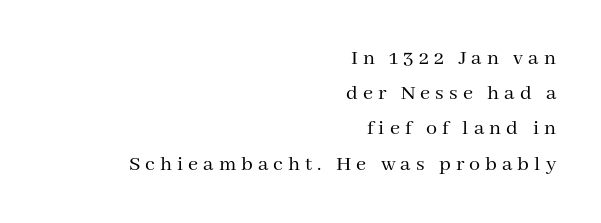
Q: Is the text bold? A: No.
Q: Is the text italic (slanted)? A: No, it is upright.
Q: Is the text underlined? A: No.
Q: How is the paragraph aligned? A: Right-aligned.
Q: Is the spacing between letters normal or unusually wide? A: Unusually wide.
Q: Is the spacing between lines tight, normal or loose? A: Normal.
